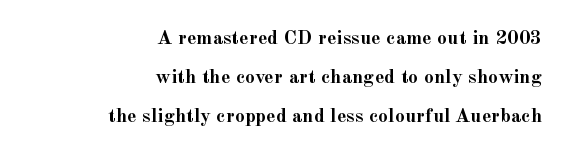
Q: Is the text bold? A: Yes.
Q: Is the text italic (slanted)? A: No, it is upright.
Q: Is the text underlined? A: No.
Q: How is the paragraph aligned? A: Right-aligned.
Q: Is the spacing between letters normal or unusually wide? A: Normal.
Q: Is the spacing between lines tight, normal or loose? A: Loose.
